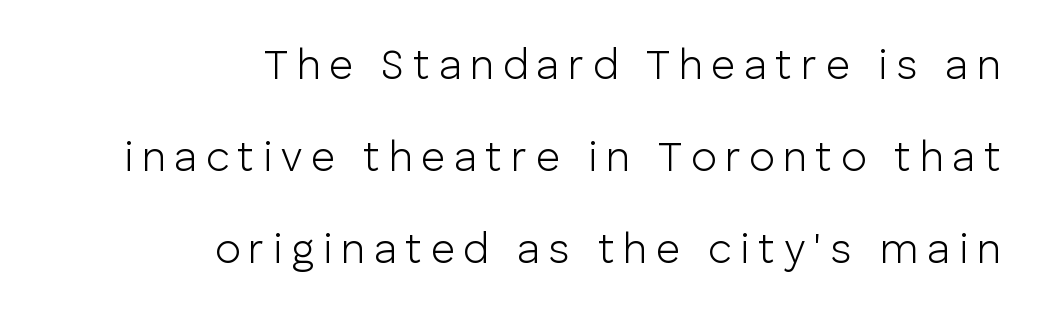
Q: Is the text bold? A: No.
Q: Is the text italic (slanted)? A: No, it is upright.
Q: Is the typeface a serif or a sans-serif typeface? A: Sans-serif.
Q: Is the text underlined? A: No.
Q: How is the paragraph aligned? A: Right-aligned.
Q: Is the spacing between letters normal or unusually wide? A: Unusually wide.
Q: Is the spacing between lines tight, normal or loose? A: Loose.
Q: Width (condensed, normal, or wide)? A: Normal.
Q: Stroke contrast? A: Low.
Q: x-height? A: Medium.
Q: Monospaced? A: No.
